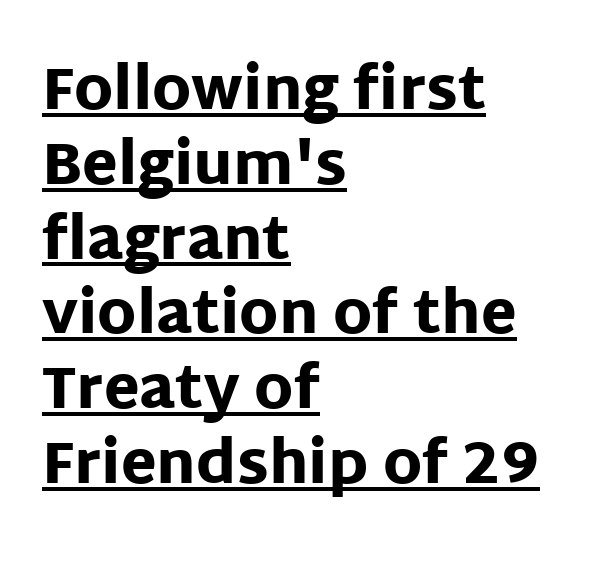
The image shows 58 px heavy sans-serif type, upright; set left-aligned, normal line spacing (1.29x), normal letter spacing, underlined; low stroke contrast and a large x-height.
